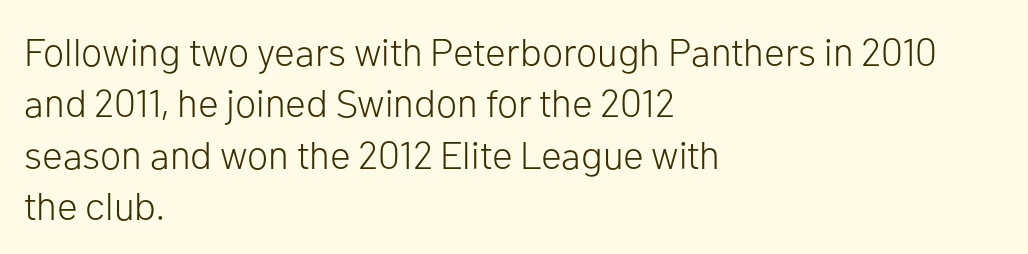
{"serif": "no", "italic": "no", "bold": "no", "weight": "light", "width": "normal", "stroke_contrast": "low", "x_height": "medium", "monospaced": "no", "underline": "no", "align": "left", "line_spacing": "normal", "line_spacing_ratio": 1.32, "letter_spacing": "normal", "letter_spacing_em": 0.0, "glyph_px": 39}
